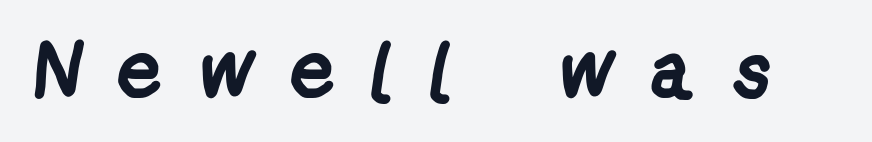
The image shows 80 px semibold, condensed sans-serif type; set unusually wide letter spacing (+0.44 em), not underlined; low stroke contrast and a medium x-height.
